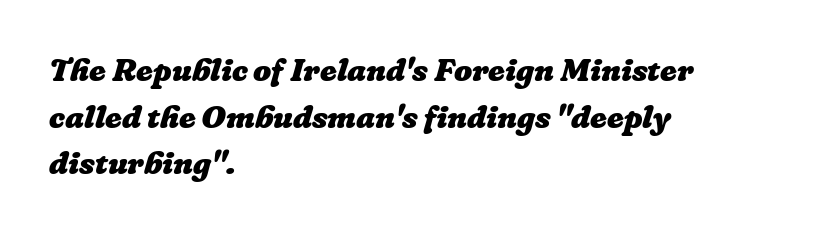
The specimen omits any rule beneath the text block's lines. Caption: bold face, heavy strokes. This sample is left-justified, so line endings fall wherever the words run out. The rendering uses a moderate line-height, typical for paragraphs. You could call the tracking neutral — neither tight nor loose. Here the designer chose a conventional face with non-uniform glyph widths.
